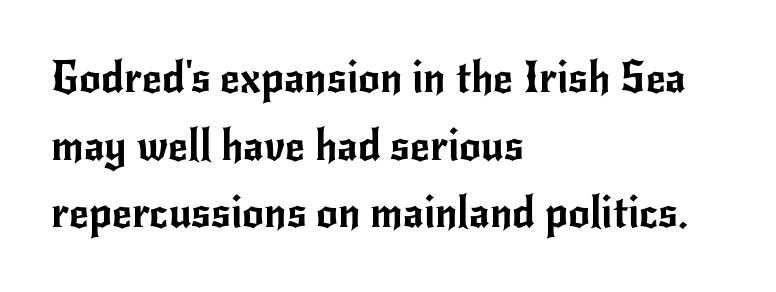
Q: Is the text italic (slanted)? A: No, it is upright.
Q: Is the typeface a serif or a sans-serif typeface? A: Sans-serif.
Q: Is the text underlined? A: No.
Q: How is the paragraph aligned? A: Left-aligned.
Q: Is the spacing between letters normal or unusually wide? A: Normal.
Q: Is the spacing between lines tight, normal or loose? A: Normal.
Q: Width (condensed, normal, or wide)? A: Normal.
Q: Stroke contrast? A: Low.
Q: x-height? A: Small.
Q: Monospaced? A: No.
